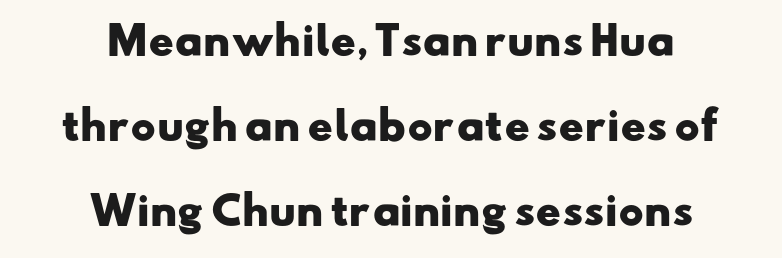
Q: Is the text bold? A: Yes.
Q: Is the typeface a serif or a sans-serif typeface? A: Sans-serif.
Q: Is the text underlined? A: No.
Q: How is the paragraph aligned? A: Centered.
Q: Is the spacing between letters normal or unusually wide? A: Normal.
Q: Is the spacing between lines tight, normal or loose? A: Loose.
Q: Width (condensed, normal, or wide)? A: Wide.
Q: Stroke contrast? A: Low.
Q: x-height? A: Small.
Q: Monospaced? A: No.
